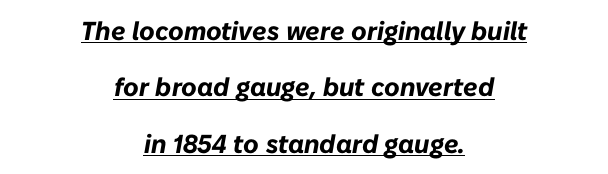
{"italic": "yes", "lean": "right", "slant_degrees": 10, "bold": "yes", "underline": "yes", "align": "center", "line_spacing": "loose", "line_spacing_ratio": 2.17, "letter_spacing": "normal", "letter_spacing_em": 0.0, "glyph_px": 26}
